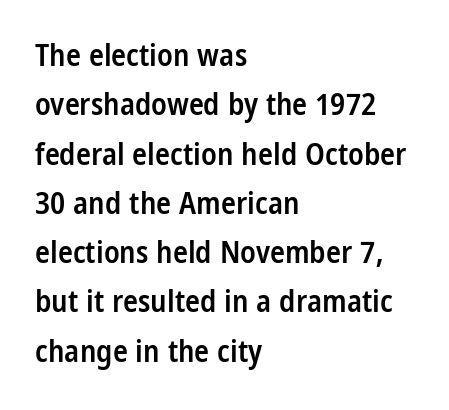
The image shows 31 px semibold, condensed sans-serif type, upright; set left-aligned, normal line spacing (1.59x), normal letter spacing, not underlined; low stroke contrast and a large x-height.
